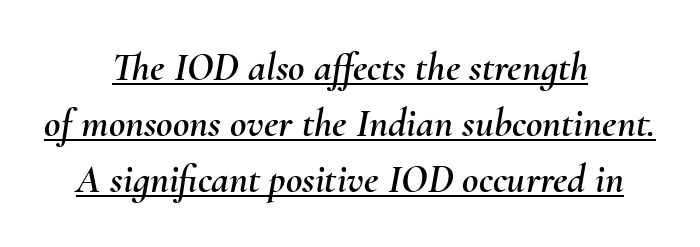
{"italic": "yes", "lean": "right", "slant_degrees": 10, "width": "normal", "stroke_contrast": "medium", "x_height": "small", "monospaced": "no", "underline": "yes", "align": "center", "line_spacing": "normal", "line_spacing_ratio": 1.4, "letter_spacing": "normal", "letter_spacing_em": 0.0, "glyph_px": 40}
